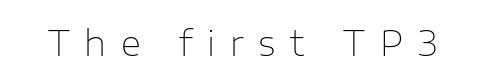
Q: Is the text bold? A: No.
Q: Is the text italic (slanted)? A: No, it is upright.
Q: Is the typeface a serif or a sans-serif typeface? A: Sans-serif.
Q: Is the text underlined? A: No.
Q: Is the spacing between letters normal or unusually wide? A: Unusually wide.
Q: Width (condensed, normal, or wide)? A: Normal.
Q: Stroke contrast? A: Low.
Q: x-height? A: Medium.
Q: Monospaced? A: No.
